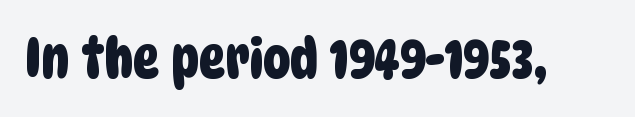
The image shows 55 px condensed sans-serif type; set normal letter spacing, not underlined; low stroke contrast and a large x-height.
